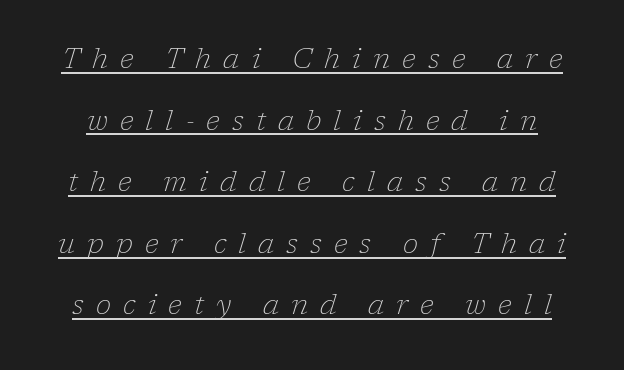
{"serif": "yes", "italic": "yes", "lean": "right", "slant_degrees": 17, "bold": "no", "weight": "thin", "width": "normal", "stroke_contrast": "low", "x_height": "medium", "monospaced": "no", "underline": "yes", "line_spacing": "loose", "line_spacing_ratio": 2.2, "letter_spacing": "wide", "letter_spacing_em": 0.43, "glyph_px": 28}
